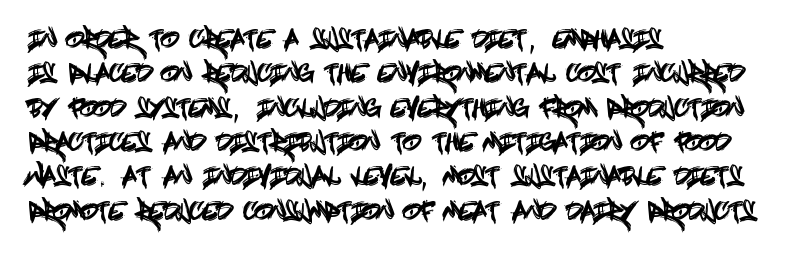
Q: Is the text italic (slanted)? A: Yes.
Q: Is the text underlined? A: No.
Q: How is the paragraph aligned? A: Left-aligned.
Q: Is the spacing between letters normal or unusually wide? A: Normal.
Q: Is the spacing between lines tight, normal or loose? A: Normal.
